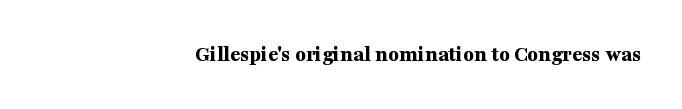
{"italic": "no", "bold": "yes", "underline": "no", "align": "right", "letter_spacing": "normal", "letter_spacing_em": 0.0, "glyph_px": 22}
